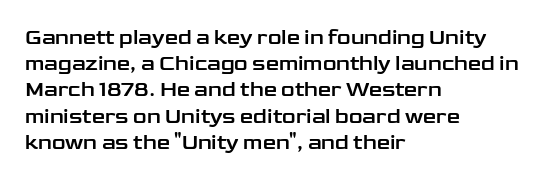
The image shows 21 px text type, upright; set left-aligned, normal line spacing (1.25x), normal letter spacing, not underlined.
